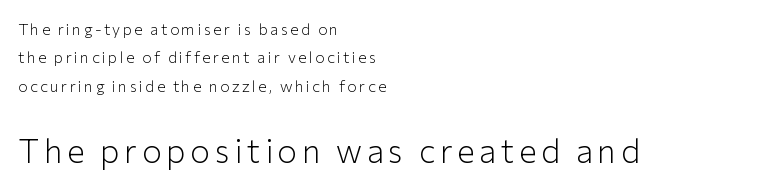
{"serif": "no", "italic": "no", "bold": "no", "weight": "light", "width": "normal", "stroke_contrast": "low", "x_height": "medium", "monospaced": "no", "underline": "no", "align": "left", "line_spacing_ratio": 1.77, "larger_block": "second", "size_ratio": 2.06, "glyph_px": 33}
